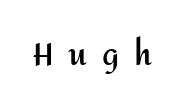
Q: Is the text bold? A: Yes.
Q: Is the text italic (slanted)? A: No, it is upright.
Q: Is the typeface a serif or a sans-serif typeface? A: Sans-serif.
Q: Is the text underlined? A: No.
Q: Is the spacing between letters normal or unusually wide? A: Unusually wide.
Q: Width (condensed, normal, or wide)? A: Normal.
Q: Stroke contrast? A: Medium.
Q: x-height? A: Medium.
Q: Monospaced? A: No.
